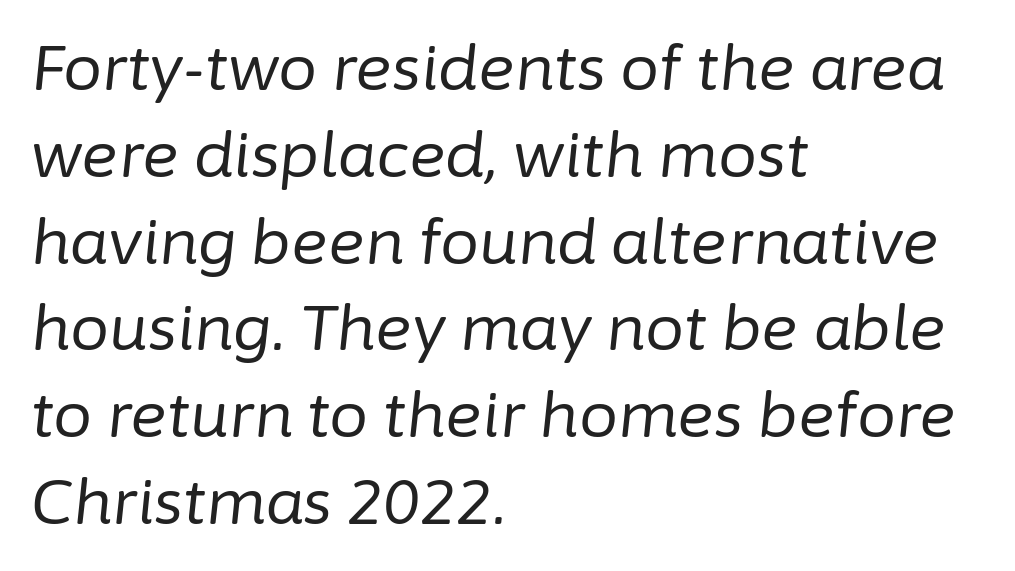
The image shows 62 px regular-weight type, italic (leaning right); set left-aligned, normal line spacing (1.4x), normal letter spacing, not underlined; low stroke contrast and a medium x-height.
